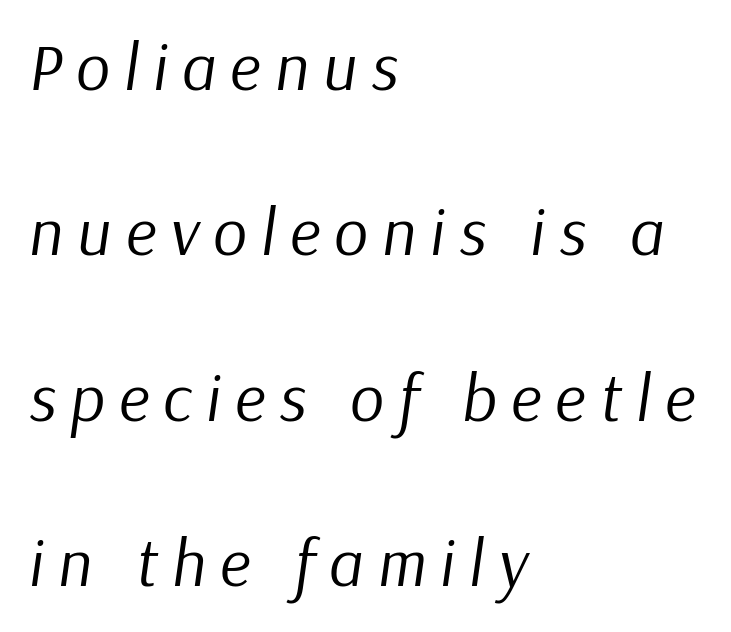
Q: Is the text bold? A: No.
Q: Is the text italic (slanted)? A: Yes, it leans right by about 9 degrees.
Q: Is the text underlined? A: No.
Q: How is the paragraph aligned? A: Left-aligned.
Q: Is the spacing between letters normal or unusually wide? A: Unusually wide.
Q: Is the spacing between lines tight, normal or loose? A: Loose.
Q: Width (condensed, normal, or wide)? A: Normal.
Q: Stroke contrast? A: Low.
Q: x-height? A: Medium.
Q: Monospaced? A: No.
